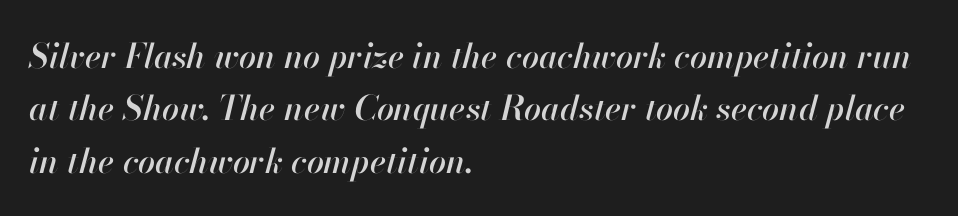
Q: Is the text italic (slanted)? A: Yes, it leans right by about 13 degrees.
Q: Is the text underlined? A: No.
Q: How is the paragraph aligned? A: Left-aligned.
Q: Is the spacing between letters normal or unusually wide? A: Normal.
Q: Is the spacing between lines tight, normal or loose? A: Normal.
Q: Width (condensed, normal, or wide)? A: Normal.
Q: Stroke contrast? A: High.
Q: x-height? A: Small.
Q: Monospaced? A: No.
